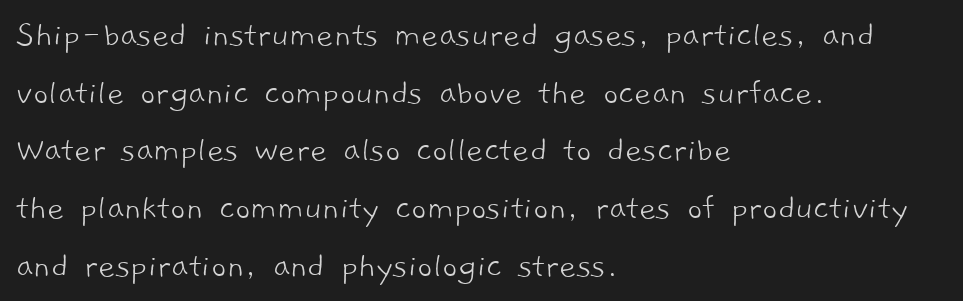
The image shows 37 px light sans-serif type; set left-aligned, normal line spacing (1.56x), normal letter spacing, not underlined; low stroke contrast and a medium x-height.
